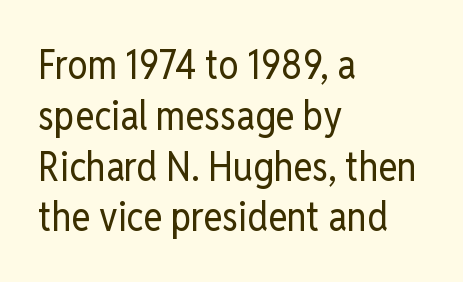
The image shows 40 px regular-weight, condensed sans-serif type, upright; set left-aligned, normal line spacing (1.27x), normal letter spacing, not underlined; low stroke contrast and a medium x-height.
